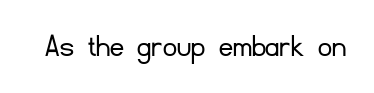
Q: Is the text bold? A: No.
Q: Is the text italic (slanted)? A: No, it is upright.
Q: Is the typeface a serif or a sans-serif typeface? A: Sans-serif.
Q: Is the text underlined? A: No.
Q: Is the spacing between letters normal or unusually wide? A: Normal.
Q: Width (condensed, normal, or wide)? A: Normal.
Q: Stroke contrast? A: Low.
Q: x-height? A: Small.
Q: Monospaced? A: No.
